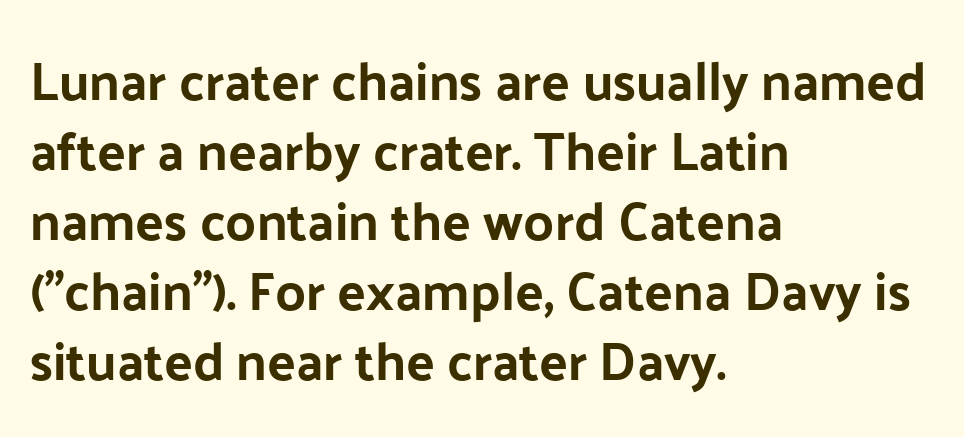
{"serif": "no", "italic": "no", "bold": "yes", "weight": "bold", "width": "normal", "stroke_contrast": "low", "x_height": "medium", "monospaced": "no", "underline": "no", "align": "left", "line_spacing": "normal", "line_spacing_ratio": 1.32, "letter_spacing": "normal", "letter_spacing_em": 0.0, "glyph_px": 53}
